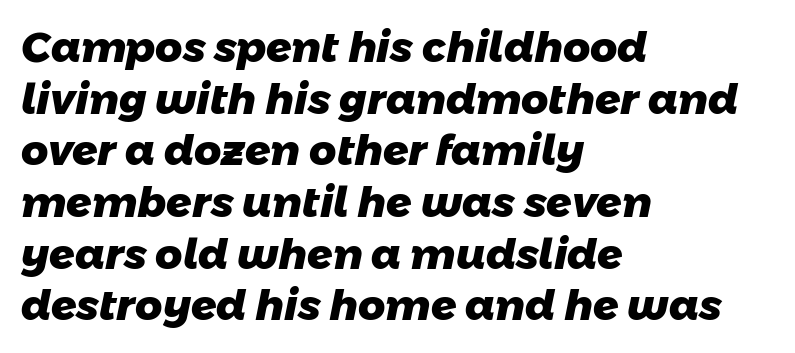
The image shows 42 px heavy sans-serif type; set left-aligned, line spacing 1.23x, normal letter spacing, not underlined; low stroke contrast and a medium x-height.
